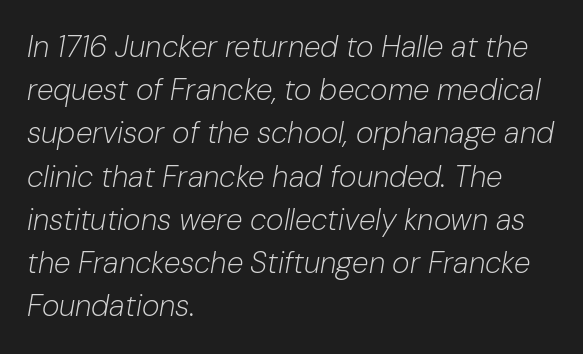
Q: Is the text bold? A: No.
Q: Is the text italic (slanted)? A: Yes, it leans right by about 10 degrees.
Q: Is the text underlined? A: No.
Q: How is the paragraph aligned? A: Left-aligned.
Q: Is the spacing between letters normal or unusually wide? A: Normal.
Q: Is the spacing between lines tight, normal or loose? A: Normal.
Q: Width (condensed, normal, or wide)? A: Normal.
Q: Stroke contrast? A: Low.
Q: x-height? A: Medium.
Q: Monospaced? A: No.
